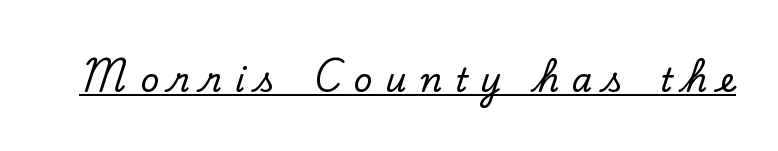
Each letter keeps its own natural width here, so spacing adapts to shape. Check where the strokes stop: tiny serifs finish them off. A rule runs beneath these lines of type. The line texture is sparse and dotted thanks to wide tracking.
